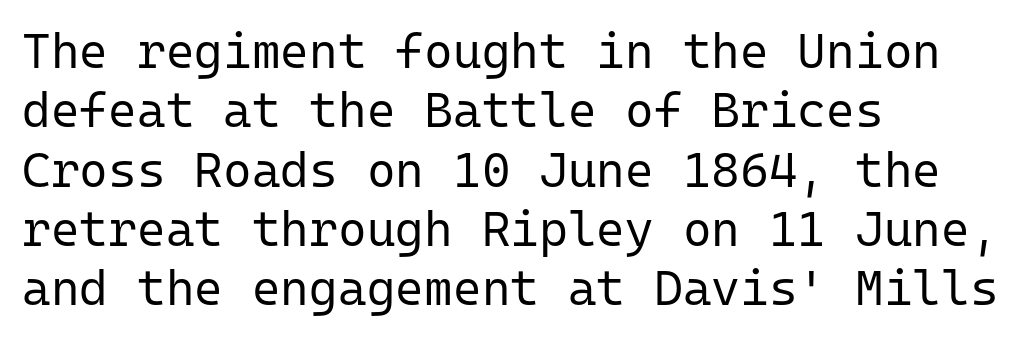
The image shows 49 px regular-weight sans-serif type, upright, monospaced; set left-aligned, line spacing 1.21x, normal letter spacing, not underlined; low stroke contrast and a medium x-height.
